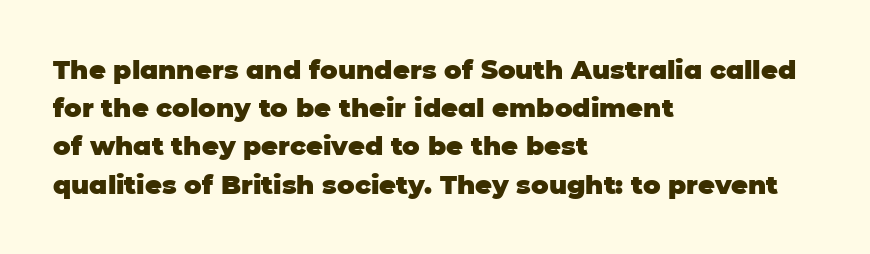
{"italic": "no", "bold": "yes", "underline": "no", "align": "left", "line_spacing": "normal", "line_spacing_ratio": 1.47, "letter_spacing": "normal", "letter_spacing_em": 0.0, "glyph_px": 26}
